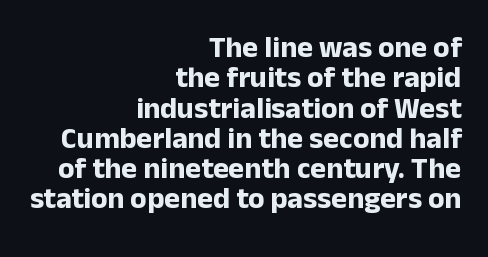
The image shows 30 px bold sans-serif type, upright; set right-aligned, tight line spacing (1.01x), normal letter spacing, not underlined; low stroke contrast and a medium x-height.
